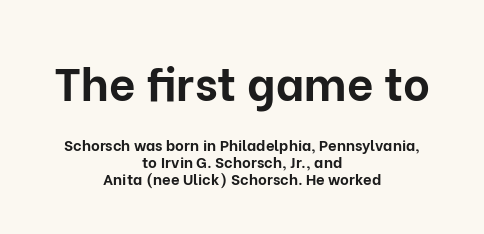
Q: Is the text bold? A: Yes.
Q: Is the text italic (slanted)? A: No, it is upright.
Q: Is the typeface a serif or a sans-serif typeface? A: Sans-serif.
Q: Is the text underlined? A: No.
Q: How is the paragraph aligned? A: Centered.
Q: Is the spacing between letters normal or unusually wide? A: Normal.
Q: Is the spacing between lines tight, normal or loose? A: Tight.
Q: Which block of text is set in a larger size, the first (top) or the second (bottom)? A: The first (top) one.
Q: Width (condensed, normal, or wide)? A: Normal.
Q: Stroke contrast? A: Low.
Q: x-height? A: Medium.
Q: Monospaced? A: No.
